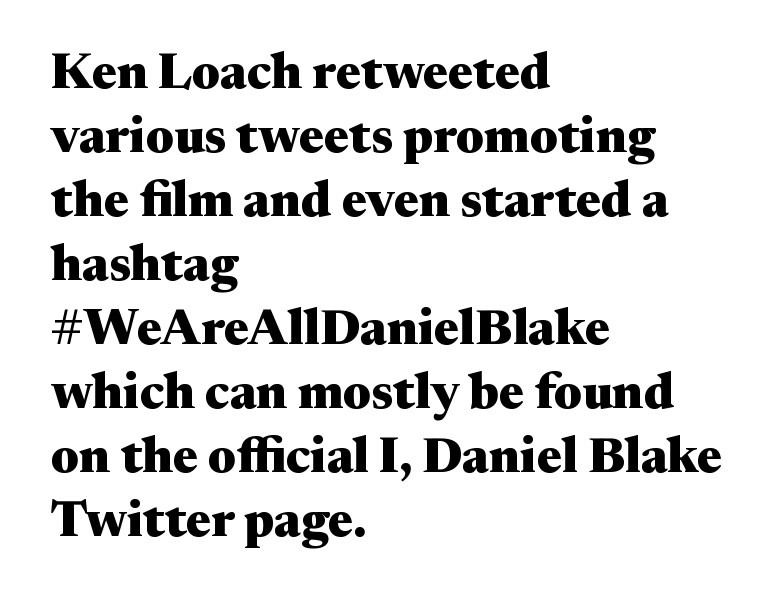
Reading down the block, your eye returns to a fixed left position each line. Here the designer chose a conventional face with non-uniform glyph widths. Notice how thick the strokes are: this is what a full bold looks like. This is the regular roman posture of the typeface. Standard letterfit; no display-style spreading of the glyphs. Each new line begins a customary step beneath the previous one.
